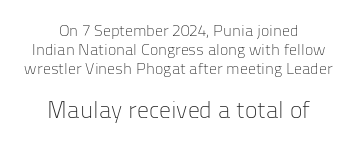
{"italic": "no", "bold": "no", "underline": "no", "align": "center", "line_spacing_ratio": 1.18, "letter_spacing": "normal", "letter_spacing_em": 0.0, "larger_block": "second", "size_ratio": 1.5, "glyph_px": 24}
